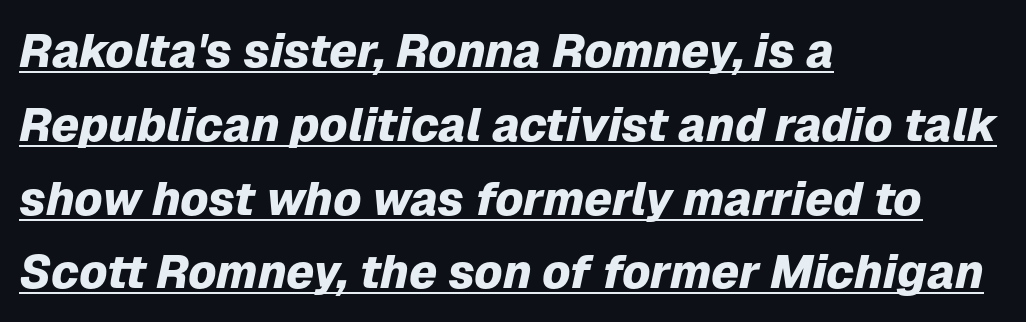
Q: Is the text bold? A: Yes.
Q: Is the text italic (slanted)? A: Yes, it leans right by about 12 degrees.
Q: Is the text underlined? A: Yes.
Q: How is the paragraph aligned? A: Left-aligned.
Q: Is the spacing between letters normal or unusually wide? A: Normal.
Q: Is the spacing between lines tight, normal or loose? A: Normal.
Q: Width (condensed, normal, or wide)? A: Normal.
Q: Stroke contrast? A: Low.
Q: x-height? A: Medium.
Q: Monospaced? A: No.
